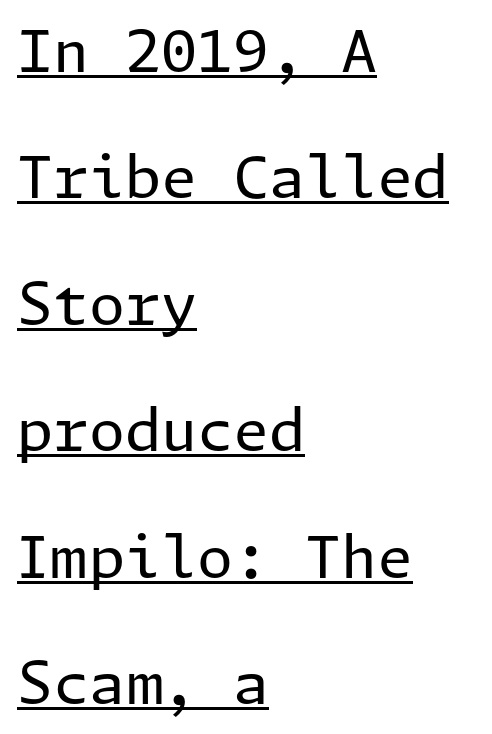
{"serif": "no", "italic": "no", "bold": "no", "weight": "regular", "width": "normal", "stroke_contrast": "low", "x_height": "medium", "underline": "yes", "align": "left", "line_spacing": "loose", "line_spacing_ratio": 2.18, "letter_spacing": "normal", "letter_spacing_em": 0.0, "glyph_px": 58}
